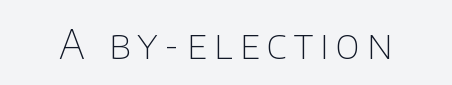
Q: Is the text bold? A: No.
Q: Is the text italic (slanted)? A: No, it is upright.
Q: Is the typeface a serif or a sans-serif typeface? A: Sans-serif.
Q: Is the text underlined? A: No.
Q: Width (condensed, normal, or wide)? A: Normal.
Q: Stroke contrast? A: Low.
Q: x-height? A: Large.
Q: Monospaced? A: No.
